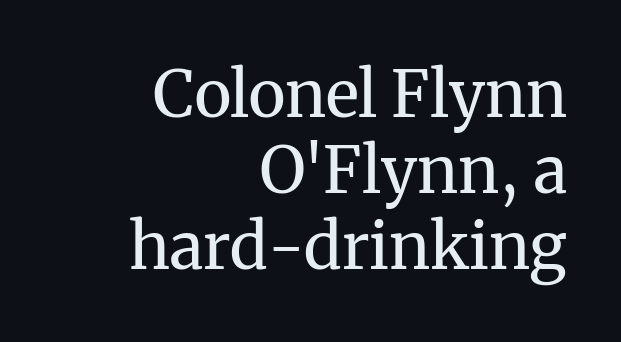
{"serif": "yes", "italic": "no", "bold": "no", "weight": "regular", "width": "normal", "stroke_contrast": "medium", "x_height": "medium", "monospaced": "no", "underline": "no", "align": "right", "line_spacing_ratio": 1.19, "letter_spacing": "normal", "letter_spacing_em": 0.0, "glyph_px": 64}
